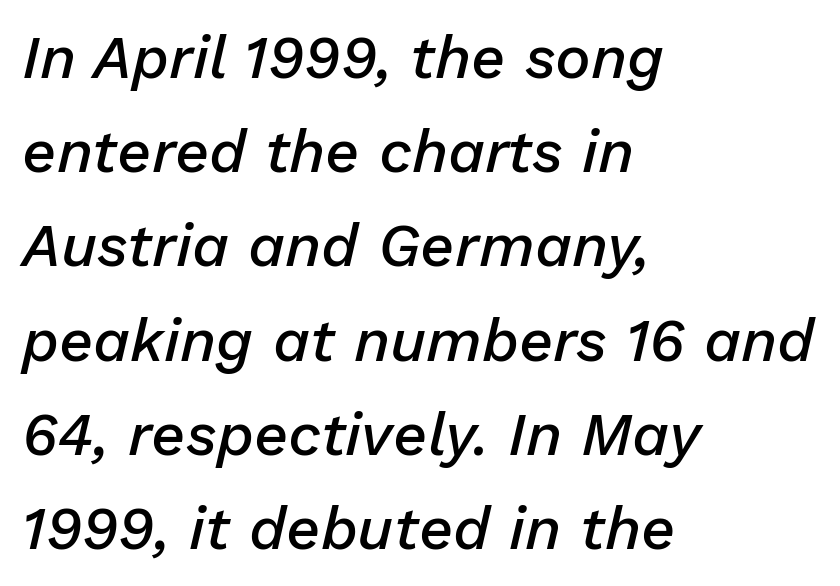
Proportional: the letters do not fall into vertical columns. Leading matches the norm, producing a regular column. The line texture is even and compact thanks to regular tracking. Quick note: italic. Slightly chunky letters — semibold, I'd say, not full bold.
